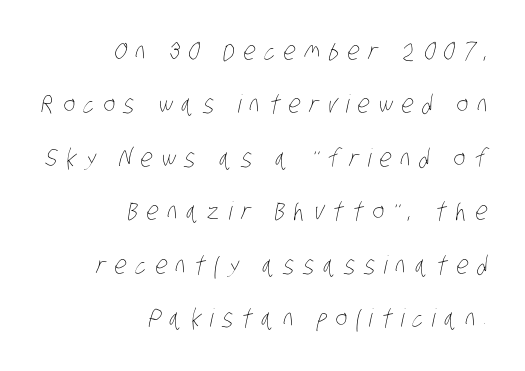
{"bold": "no", "underline": "no", "align": "right", "line_spacing": "loose", "line_spacing_ratio": 2.14, "letter_spacing": "wide", "letter_spacing_em": 0.35, "glyph_px": 25}
